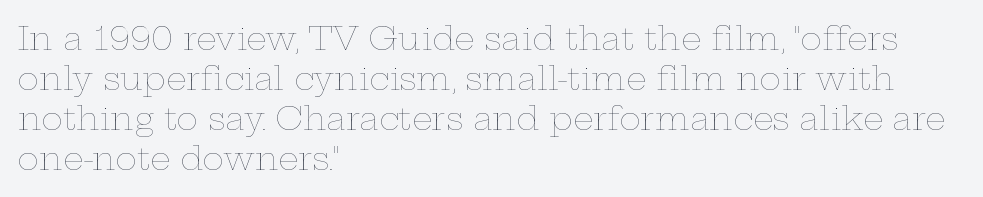
{"italic": "no", "bold": "no", "weight": "thin", "width": "wide", "stroke_contrast": "low", "x_height": "medium", "monospaced": "no", "underline": "no", "align": "left", "line_spacing": "normal", "line_spacing_ratio": 1.25, "letter_spacing": "normal", "letter_spacing_em": 0.0, "glyph_px": 32}
